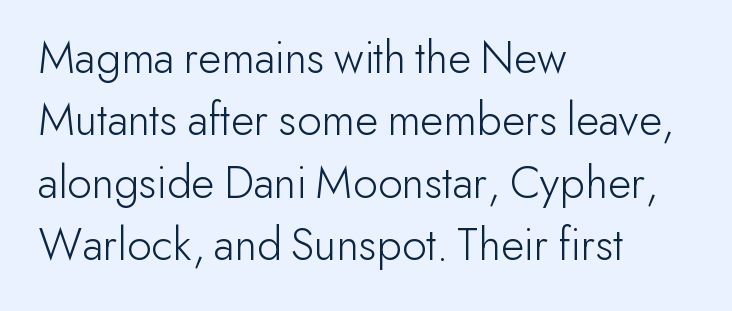
Looks like regular typesetting: each glyph gets only the width it needs. The passage shown stacks its lines at a standard gap. The passage is arranged the way most books set body copy — flush left. Summary of weight: not heavy and not bold. Typographically, this falls in the sans-serif category.
